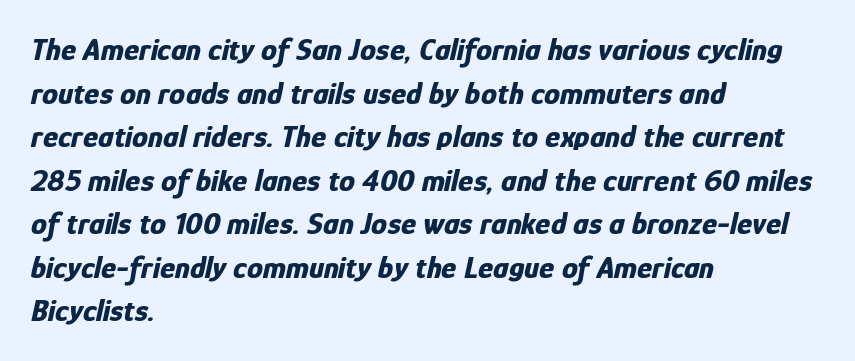
Q: Is the text bold? A: Yes.
Q: Is the text italic (slanted)? A: Yes, it leans right by about 12 degrees.
Q: Is the text underlined? A: No.
Q: How is the paragraph aligned? A: Left-aligned.
Q: Is the spacing between letters normal or unusually wide? A: Normal.
Q: Is the spacing between lines tight, normal or loose? A: Normal.
Q: Width (condensed, normal, or wide)? A: Condensed.
Q: Stroke contrast? A: Low.
Q: x-height? A: Medium.
Q: Monospaced? A: No.
